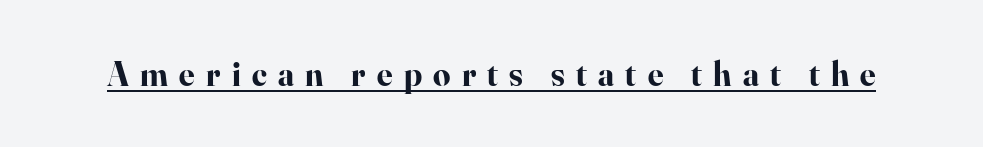
{"serif": "yes", "italic": "no", "bold": "yes", "weight": "bold", "width": "normal", "stroke_contrast": "high", "x_height": "small", "monospaced": "no", "underline": "yes", "letter_spacing": "wide", "letter_spacing_em": 0.33, "glyph_px": 34}
